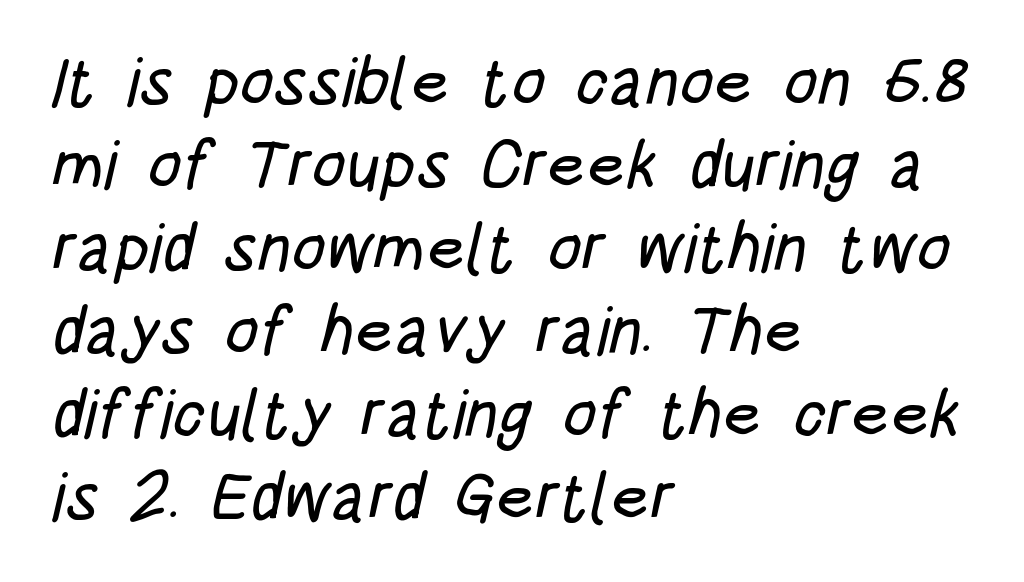
This sample uses plain, unmodified letter spacing. Compared with a centered layout, this one pins lines to the left instead. Descender tails drop into unmarked territory. Is this a fixed-width face? No — the glyphs have proportional, varying widths. The typeface chosen for these lines omits serifs.
